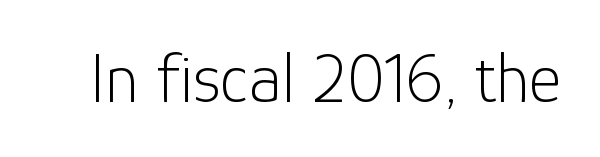
Q: Is the text bold? A: No.
Q: Is the text italic (slanted)? A: No, it is upright.
Q: Is the typeface a serif or a sans-serif typeface? A: Sans-serif.
Q: Is the text underlined? A: No.
Q: Is the spacing between letters normal or unusually wide? A: Normal.
Q: Width (condensed, normal, or wide)? A: Normal.
Q: Stroke contrast? A: Low.
Q: x-height? A: Medium.
Q: Monospaced? A: No.
